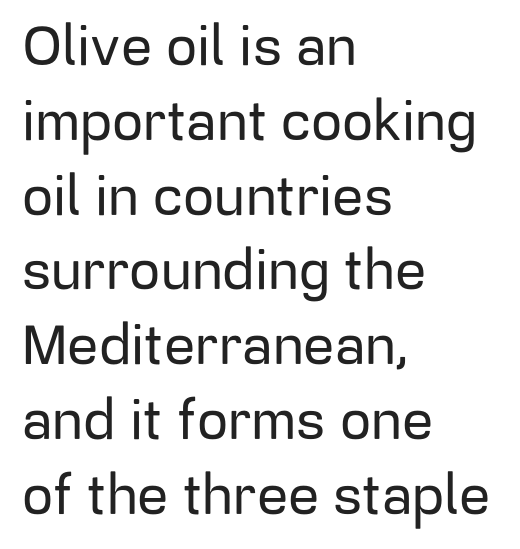
The image shows 55 px sans-serif type, upright; set left-aligned, normal line spacing (1.36x), normal letter spacing, not underlined; low stroke contrast and a medium x-height.
